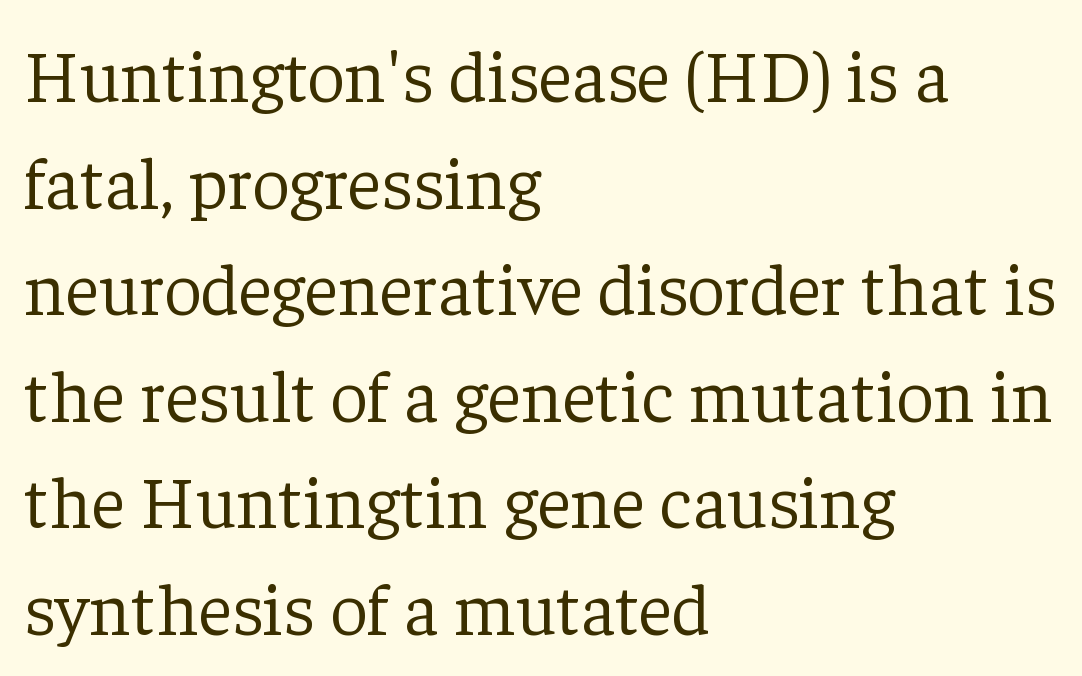
The image shows 74 px light serif type, upright; set left-aligned, normal line spacing (1.44x), normal letter spacing, not underlined; low stroke contrast and a medium x-height.
